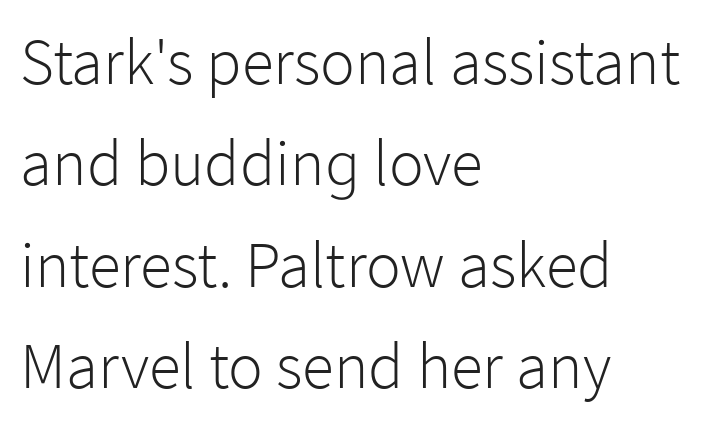
Q: Is the text bold? A: No.
Q: Is the text italic (slanted)? A: No, it is upright.
Q: Is the typeface a serif or a sans-serif typeface? A: Sans-serif.
Q: Is the text underlined? A: No.
Q: How is the paragraph aligned? A: Left-aligned.
Q: Is the spacing between letters normal or unusually wide? A: Normal.
Q: Is the spacing between lines tight, normal or loose? A: Normal.
Q: Width (condensed, normal, or wide)? A: Normal.
Q: Stroke contrast? A: Low.
Q: x-height? A: Medium.
Q: Monospaced? A: No.
